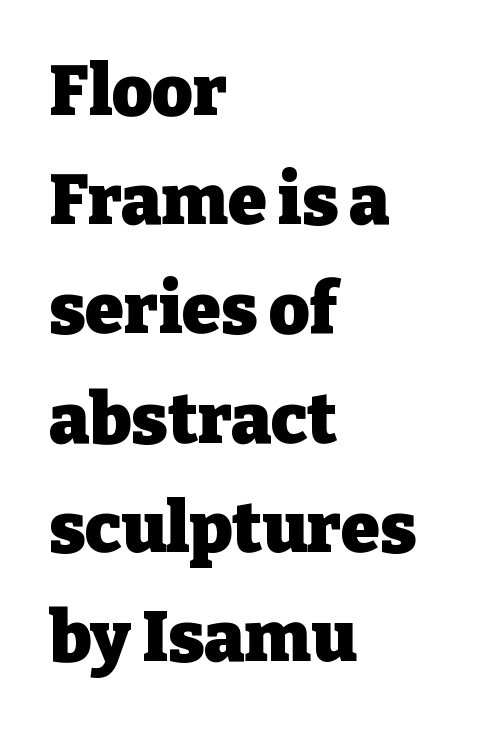
Q: Is the text bold? A: Yes.
Q: Is the text italic (slanted)? A: No, it is upright.
Q: Is the typeface a serif or a sans-serif typeface? A: Serif.
Q: Is the text underlined? A: No.
Q: How is the paragraph aligned? A: Left-aligned.
Q: Is the spacing between letters normal or unusually wide? A: Normal.
Q: Is the spacing between lines tight, normal or loose? A: Normal.
Q: Width (condensed, normal, or wide)? A: Normal.
Q: Stroke contrast? A: Low.
Q: x-height? A: Medium.
Q: Monospaced? A: No.
